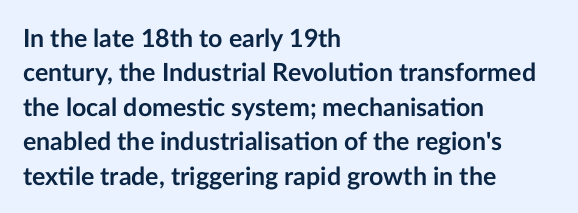
The image shows 25 px bold type, upright; set left-aligned, normal line spacing (1.38x), normal letter spacing, not underlined.
